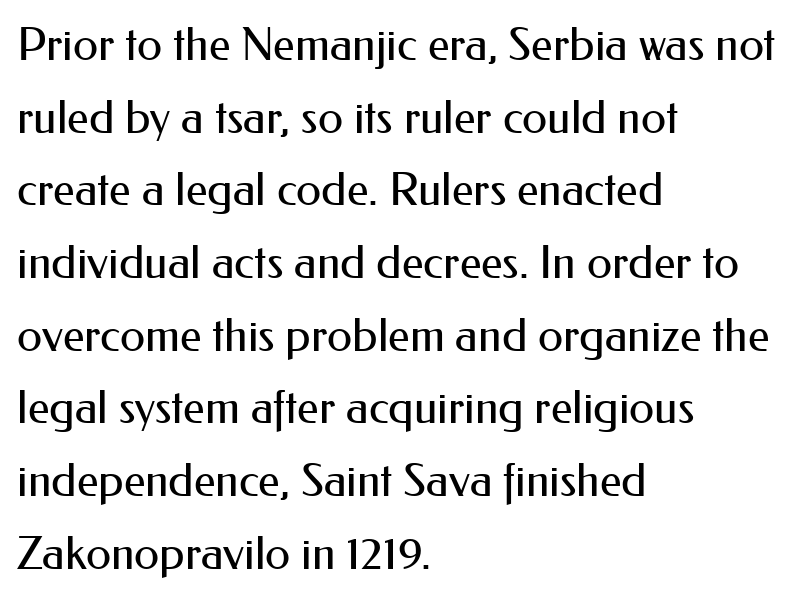
The image shows 46 px regular-weight sans-serif type, upright; set left-aligned, normal line spacing (1.58x), normal letter spacing, not underlined; medium stroke contrast and a small x-height.
